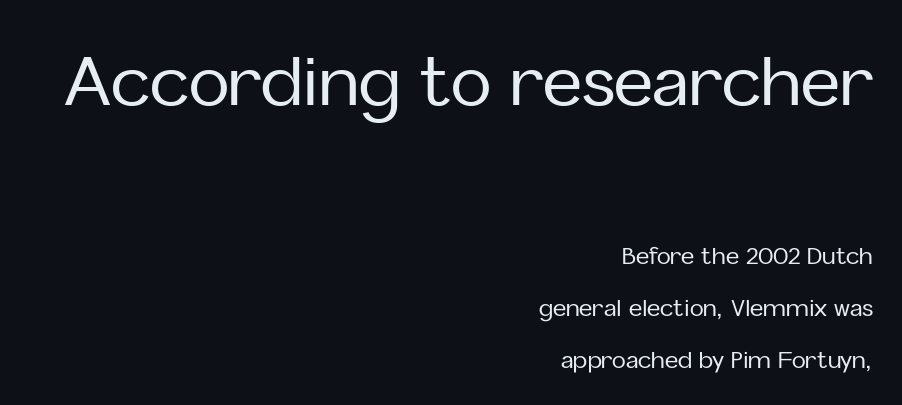
Compare the two chunks: the upper has the greater cap height. The type is set solid horizontally, with unmodified tracking. Spacing verdict: proportional, widths tailored to each character. Nope, no serifs anywhere on these letters. Upright lettering throughout.
